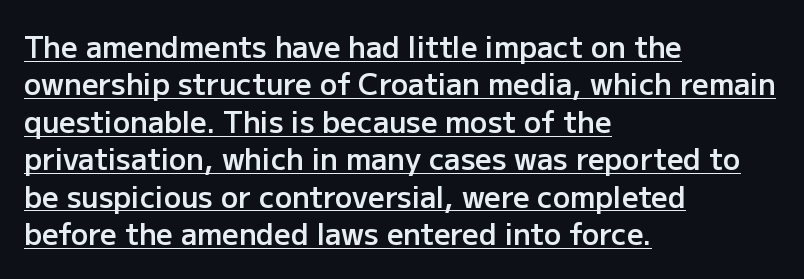
Tracking value appears to be zero — textbook default spacing. This rendering employs a face without finishing strokes, i.e., a sans-serif. The font's upright variant was chosen for this text. Check the space under the baseline: a stroke is drawn there.
